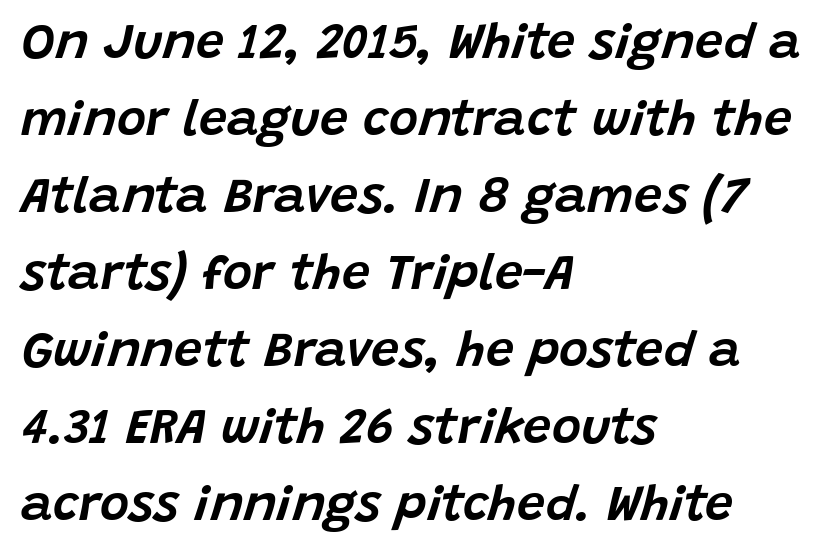
Q: Is the text italic (slanted)? A: Yes, it leans right by about 15 degrees.
Q: Is the text underlined? A: No.
Q: How is the paragraph aligned? A: Left-aligned.
Q: Is the spacing between letters normal or unusually wide? A: Normal.
Q: Is the spacing between lines tight, normal or loose? A: Normal.
Q: Width (condensed, normal, or wide)? A: Normal.
Q: Stroke contrast? A: Low.
Q: x-height? A: Large.
Q: Monospaced? A: No.
